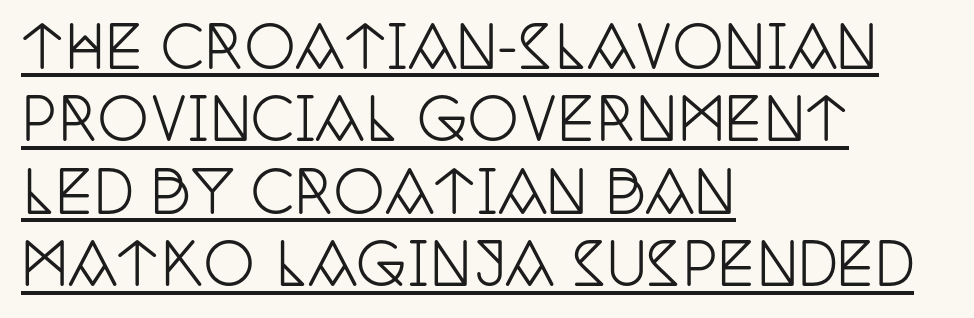
The image shows 57 px condensed serif type, upright; set left-aligned, normal line spacing (1.27x), normal letter spacing, underlined; low stroke contrast and a large x-height.
